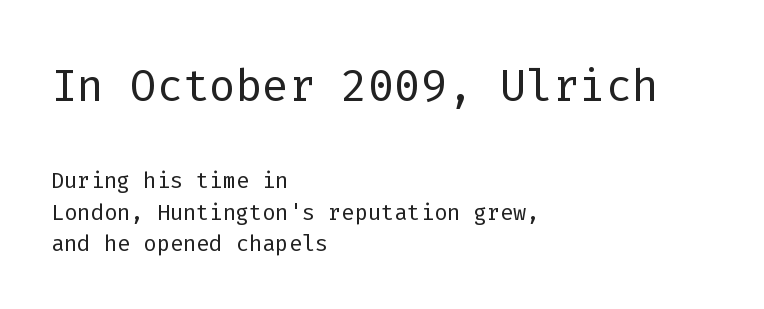
Q: Is the text bold? A: No.
Q: Is the text italic (slanted)? A: No, it is upright.
Q: Is the typeface a serif or a sans-serif typeface? A: Sans-serif.
Q: Is the text underlined? A: No.
Q: How is the paragraph aligned? A: Left-aligned.
Q: Is the spacing between letters normal or unusually wide? A: Normal.
Q: Is the spacing between lines tight, normal or loose? A: Tight.
Q: Which block of text is set in a larger size, the first (top) or the second (bottom)? A: The first (top) one.
Q: Width (condensed, normal, or wide)? A: Normal.
Q: Stroke contrast? A: Low.
Q: x-height? A: Medium.
Q: Monospaced? A: Yes.
